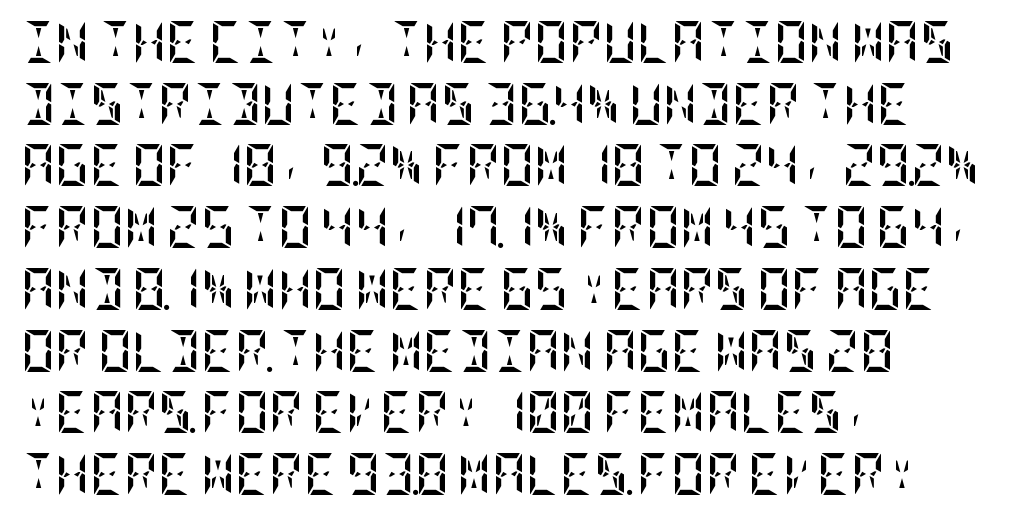
The image shows 42 px semibold, condensed type, upright; set left-aligned, normal line spacing (1.47x), normal letter spacing, not underlined; low stroke contrast and a large x-height.
